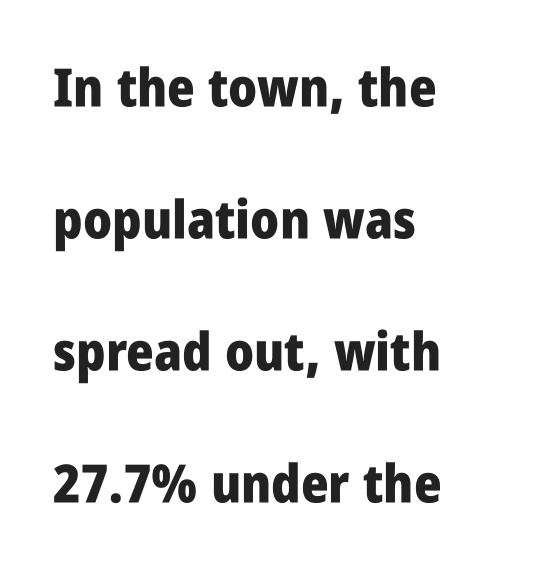
{"serif": "no", "italic": "no", "bold": "yes", "weight": "heavy", "width": "condensed", "stroke_contrast": "low", "x_height": "large", "monospaced": "no", "underline": "no", "align": "left", "line_spacing": "loose", "line_spacing_ratio": 2.49, "letter_spacing": "normal", "letter_spacing_em": 0.0, "glyph_px": 53}
